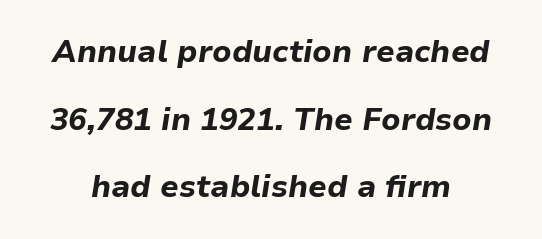
{"italic": "yes", "lean": "right", "slant_degrees": 9, "bold": "yes", "weight": "bold", "width": "normal", "stroke_contrast": "low", "x_height": "medium", "monospaced": "no", "underline": "no", "line_spacing": "loose", "line_spacing_ratio": 2.18, "letter_spacing": "normal", "letter_spacing_em": 0.0, "glyph_px": 31}
